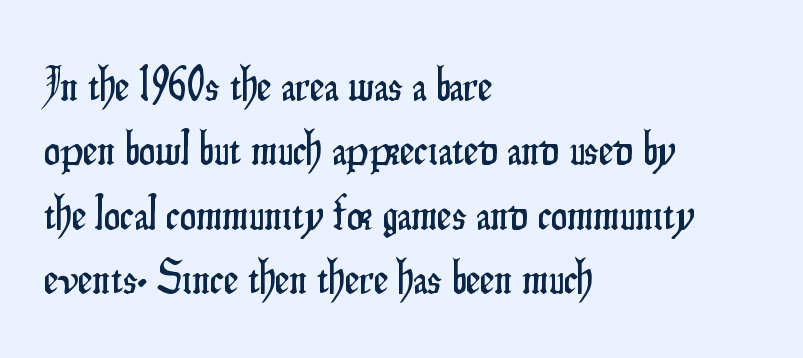
The image shows 46 px condensed sans-serif type, upright; set left-aligned, normal line spacing (1.4x), normal letter spacing, not underlined; low stroke contrast and a small x-height.
